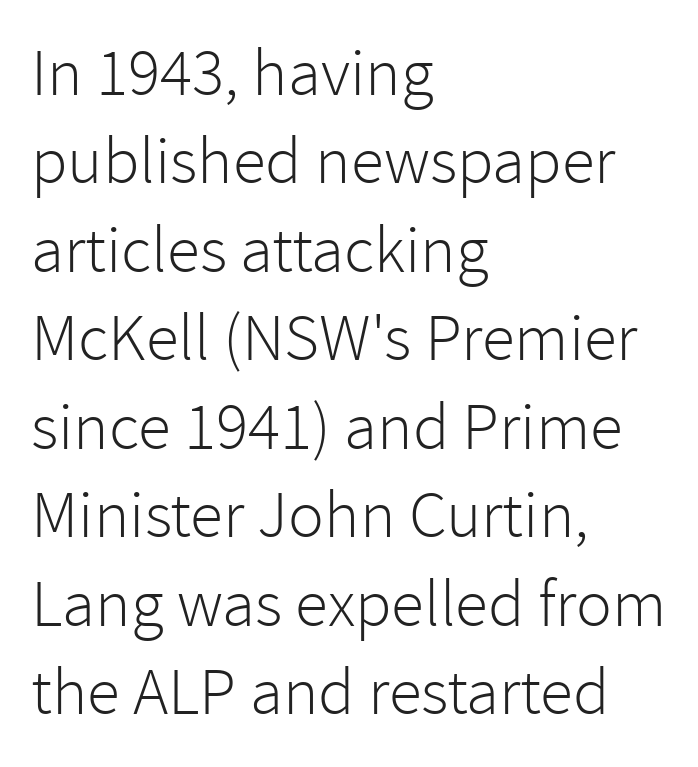
{"serif": "no", "italic": "no", "bold": "no", "weight": "light", "width": "normal", "stroke_contrast": "low", "x_height": "medium", "monospaced": "no", "underline": "no", "align": "left", "line_spacing": "normal", "line_spacing_ratio": 1.32, "letter_spacing": "normal", "letter_spacing_em": 0.0, "glyph_px": 67}
